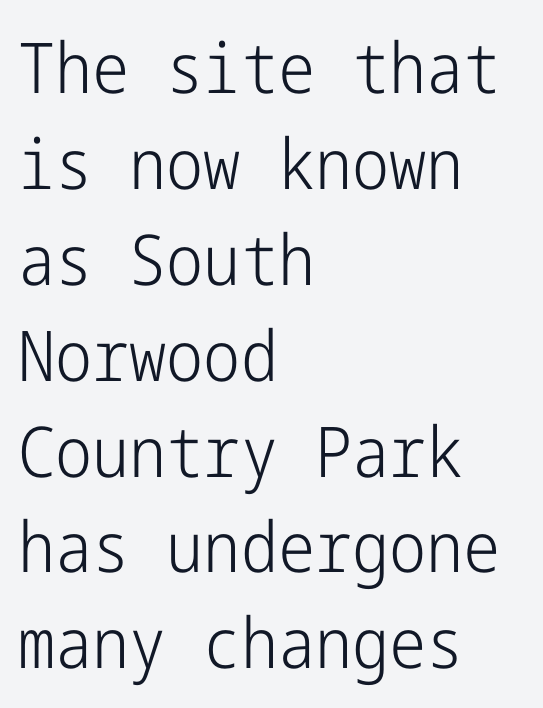
Q: Is the text bold? A: No.
Q: Is the text italic (slanted)? A: No, it is upright.
Q: Is the typeface a serif or a sans-serif typeface? A: Sans-serif.
Q: Is the text underlined? A: No.
Q: How is the paragraph aligned? A: Left-aligned.
Q: Is the spacing between letters normal or unusually wide? A: Normal.
Q: Is the spacing between lines tight, normal or loose? A: Normal.
Q: Width (condensed, normal, or wide)? A: Condensed.
Q: Stroke contrast? A: Low.
Q: x-height? A: Medium.
